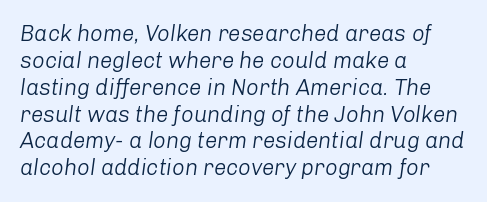
Q: Is the text bold? A: No.
Q: Is the text italic (slanted)? A: Yes, it leans right by about 8 degrees.
Q: Is the text underlined? A: No.
Q: How is the paragraph aligned? A: Left-aligned.
Q: Is the spacing between letters normal or unusually wide? A: Normal.
